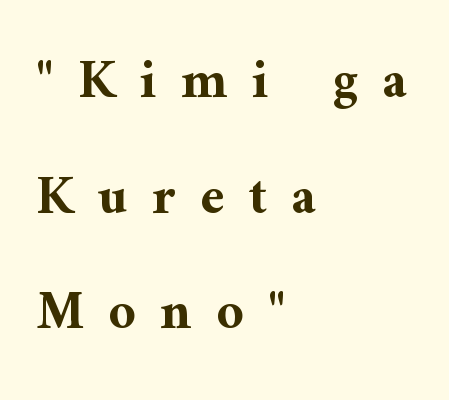
The image shows 54 px bold serif type, upright; set left-aligned, loose line spacing (2.14x), unusually wide letter spacing (+0.45 em), not underlined; medium stroke contrast and a medium x-height.
